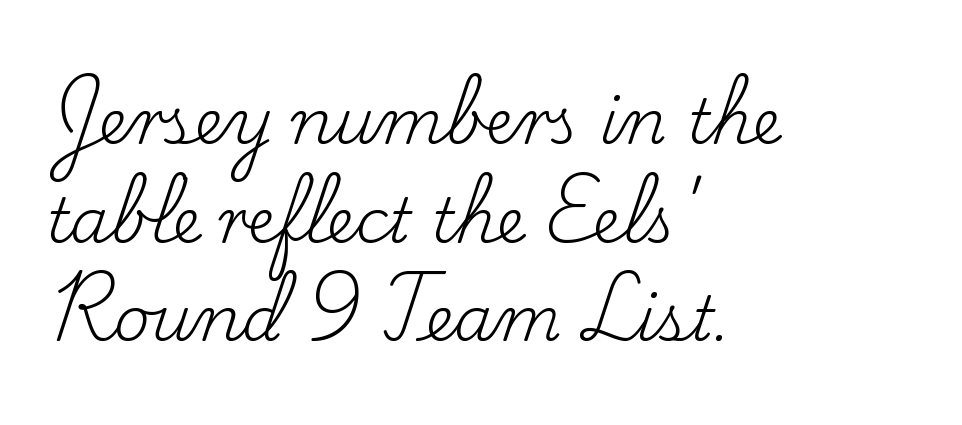
The image shows 62 px regular-weight serif type; set left-aligned, normal line spacing (1.59x), normal letter spacing, not underlined; low stroke contrast and a small x-height.
